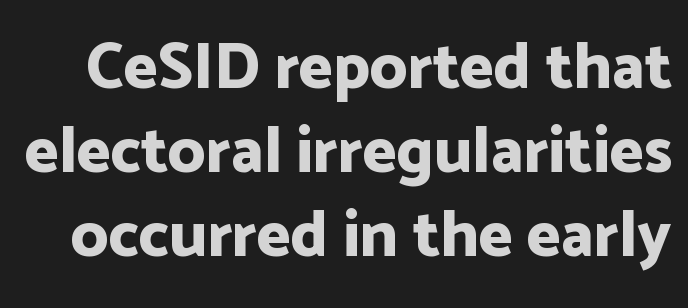
Anything drawn beneath the words? Only blank space. The vertical gap from one line to the next is medium. Nope, not italic — everything's standing straight. Typographically, this falls in the sans-serif category. Bold? Absolutely — the strokes are thick and heavy.
